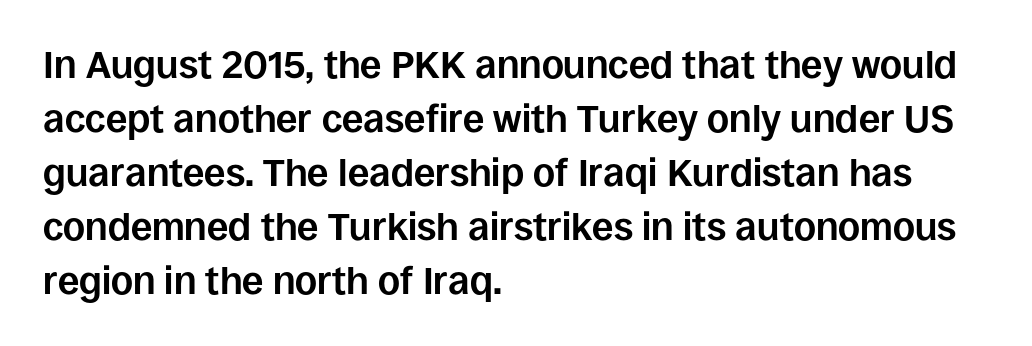
The image shows 38 px bold sans-serif type, upright; set left-aligned, normal line spacing (1.42x), normal letter spacing, not underlined; low stroke contrast and a large x-height.
